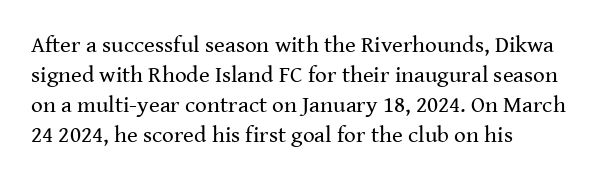
{"italic": "no", "bold": "no", "underline": "no", "align": "left", "line_spacing": "normal", "line_spacing_ratio": 1.31, "letter_spacing": "normal", "letter_spacing_em": 0.0, "glyph_px": 23}
